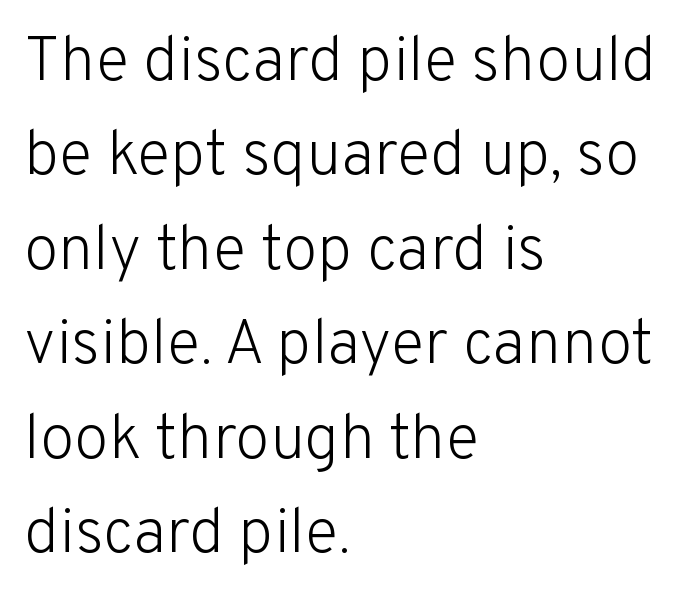
{"serif": "no", "italic": "no", "bold": "no", "weight": "light", "width": "normal", "stroke_contrast": "low", "x_height": "medium", "monospaced": "no", "underline": "no", "align": "left", "line_spacing": "normal", "line_spacing_ratio": 1.5, "letter_spacing": "normal", "letter_spacing_em": 0.0, "glyph_px": 63}
